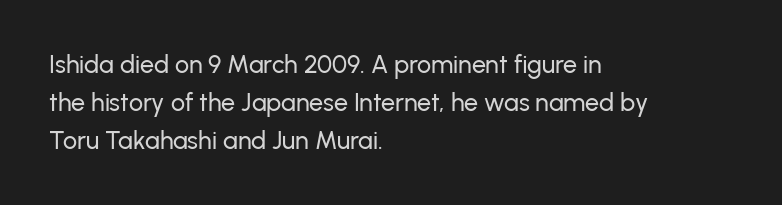
The image shows 25 px text type, upright; set left-aligned, normal line spacing (1.52x), normal letter spacing, not underlined.
